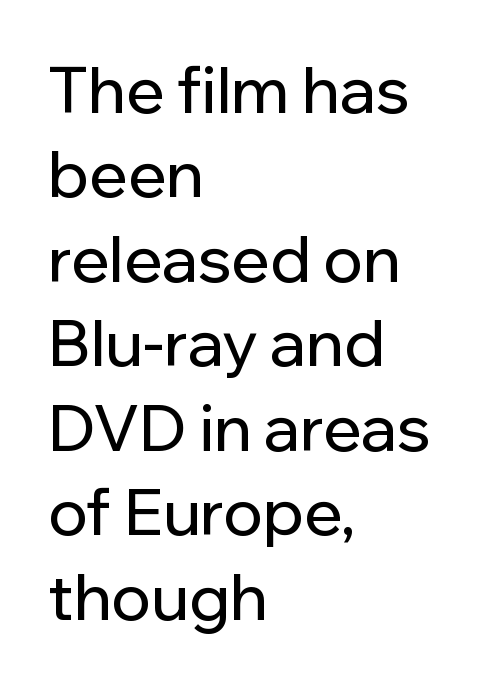
This is the regular roman posture of the typeface. To sum up the face: it is a sans, with no serifs. The gap between lines stays unmarked. Is this a fixed-width face? No — the glyphs have proportional, varying widths. A typesetter would call this zero additional tracking.
